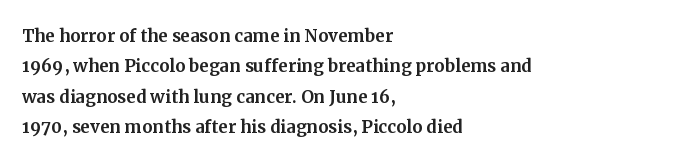
The image shows 23 px text type, upright; set left-aligned, normal line spacing (1.32x), normal letter spacing, not underlined.
